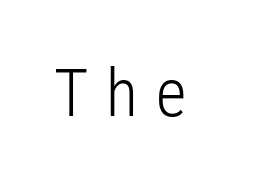
The image shows 66 px light, condensed sans-serif type, upright; set unusually wide letter spacing (+0.27 em), not underlined; low stroke contrast and a medium x-height.
